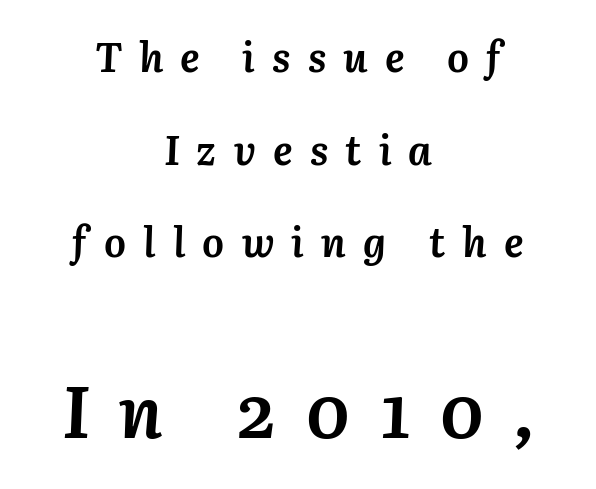
Horizontal alignment here is central, giving a formal, balanced look. The rendering inserts visible extra space after every character. Size hierarchy here favors the trailing block over the leading one. Underline: absent.
